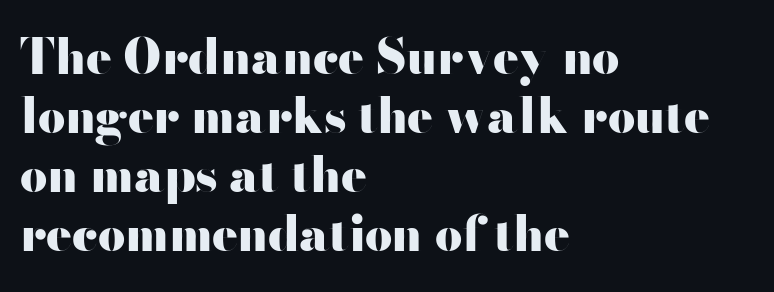
Q: Is the text bold? A: Yes.
Q: Is the text italic (slanted)? A: No, it is upright.
Q: Is the typeface a serif or a sans-serif typeface? A: Serif.
Q: Is the text underlined? A: No.
Q: How is the paragraph aligned? A: Left-aligned.
Q: Is the spacing between letters normal or unusually wide? A: Normal.
Q: Width (condensed, normal, or wide)? A: Wide.
Q: Stroke contrast? A: High.
Q: x-height? A: Small.
Q: Monospaced? A: No.
